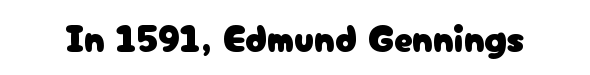
The string is rendered with underlining switched off. Is this a sans? Yes — the strokes have no serifs. Character widths vary here, with narrow letters taking less room than wide ones. Posture: vertical. These lines keep a tight, regular rhythm from letter to letter.
